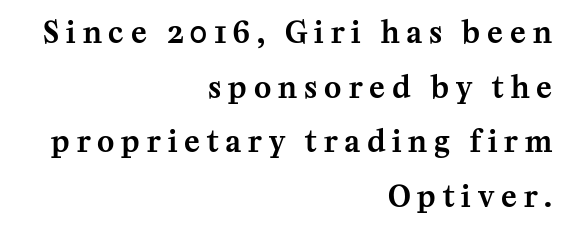
The image shows 29 px serif type, upright; set right-aligned, line spacing 1.88x, unusually wide letter spacing (+0.24 em), not underlined; medium stroke contrast and a medium x-height.
